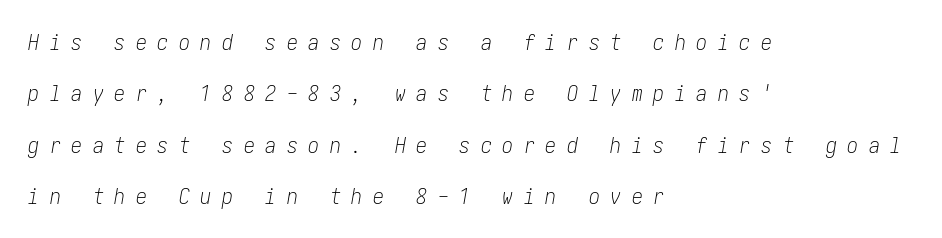
Q: Is the text bold? A: No.
Q: Is the text italic (slanted)? A: Yes, it leans right by about 10 degrees.
Q: Is the text underlined? A: No.
Q: How is the paragraph aligned? A: Left-aligned.
Q: Is the spacing between letters normal or unusually wide? A: Unusually wide.
Q: Is the spacing between lines tight, normal or loose? A: Loose.
